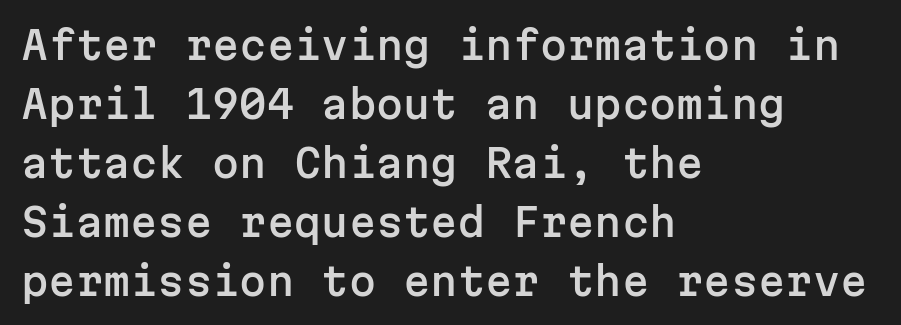
Q: Is the text italic (slanted)? A: No, it is upright.
Q: Is the typeface a serif or a sans-serif typeface? A: Sans-serif.
Q: Is the text underlined? A: No.
Q: How is the paragraph aligned? A: Left-aligned.
Q: Is the spacing between letters normal or unusually wide? A: Normal.
Q: Is the spacing between lines tight, normal or loose? A: Normal.
Q: Width (condensed, normal, or wide)? A: Normal.
Q: Stroke contrast? A: Low.
Q: x-height? A: Medium.
Q: Monospaced? A: Yes.
